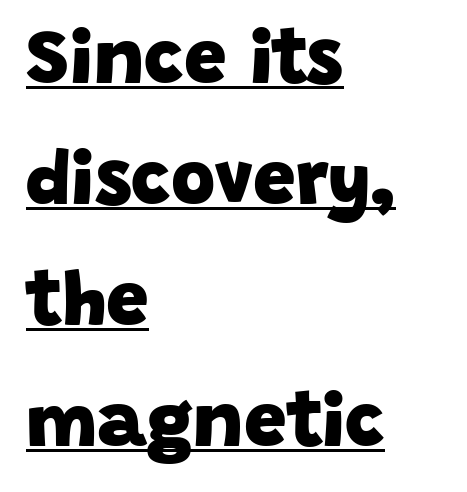
You can tell from the bare stems that sans-serif type was used. This sample is left-justified, so line endings fall wherever the words run out. Heavy-handed strokes throughout: this text is bold. The leading is moderate, giving the passage an even texture. Caption: lettering with a line underneath.
